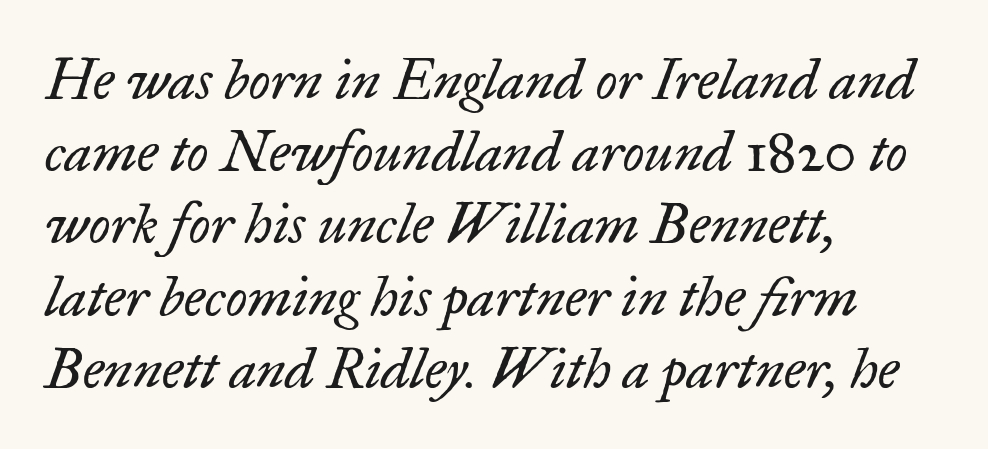
Q: Is the text bold? A: No.
Q: Is the text italic (slanted)? A: Yes, it leans right by about 17 degrees.
Q: Is the typeface a serif or a sans-serif typeface? A: Serif.
Q: Is the text underlined? A: No.
Q: How is the paragraph aligned? A: Left-aligned.
Q: Is the spacing between letters normal or unusually wide? A: Normal.
Q: Is the spacing between lines tight, normal or loose? A: Normal.
Q: Width (condensed, normal, or wide)? A: Normal.
Q: Stroke contrast? A: Low.
Q: x-height? A: Small.
Q: Monospaced? A: No.
